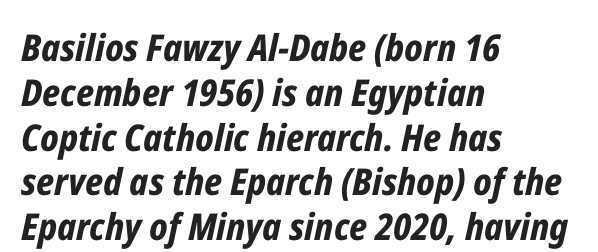
The image shows 37 px bold, condensed type, italic (leaning right); set left-aligned, line spacing 1.21x, normal letter spacing, not underlined; low stroke contrast and a medium x-height.
